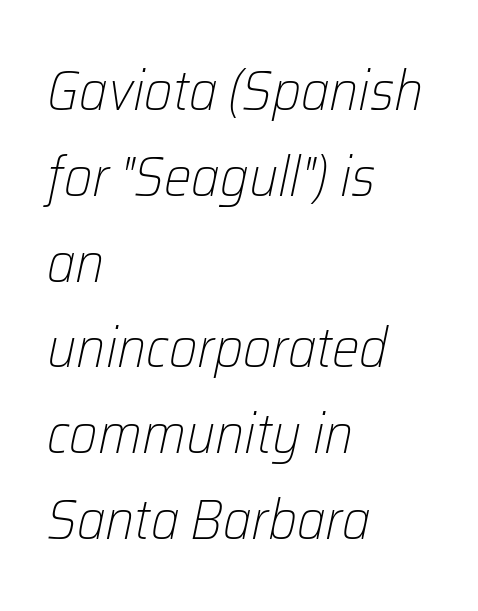
Q: Is the text bold? A: No.
Q: Is the text italic (slanted)? A: Yes, it leans right by about 12 degrees.
Q: Is the text underlined? A: No.
Q: How is the paragraph aligned? A: Left-aligned.
Q: Is the spacing between letters normal or unusually wide? A: Normal.
Q: Is the spacing between lines tight, normal or loose? A: Normal.
Q: Width (condensed, normal, or wide)? A: Normal.
Q: Stroke contrast? A: Low.
Q: x-height? A: Medium.
Q: Monospaced? A: No.
